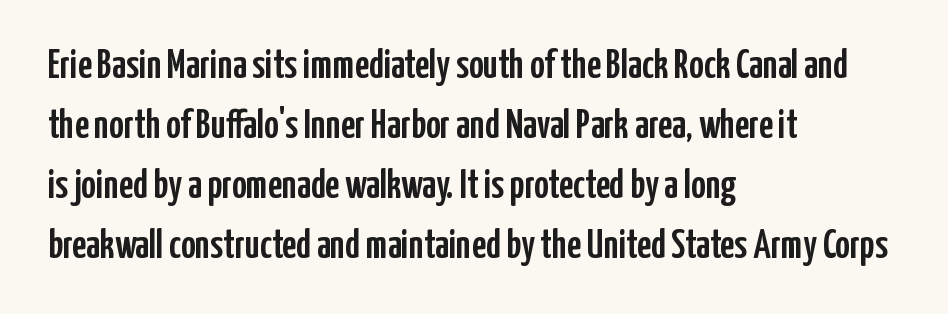
Q: Is the text italic (slanted)? A: No, it is upright.
Q: Is the typeface a serif or a sans-serif typeface? A: Sans-serif.
Q: Is the text underlined? A: No.
Q: How is the paragraph aligned? A: Left-aligned.
Q: Is the spacing between letters normal or unusually wide? A: Normal.
Q: Is the spacing between lines tight, normal or loose? A: Normal.
Q: Width (condensed, normal, or wide)? A: Condensed.
Q: Stroke contrast? A: Low.
Q: x-height? A: Medium.
Q: Monospaced? A: No.
